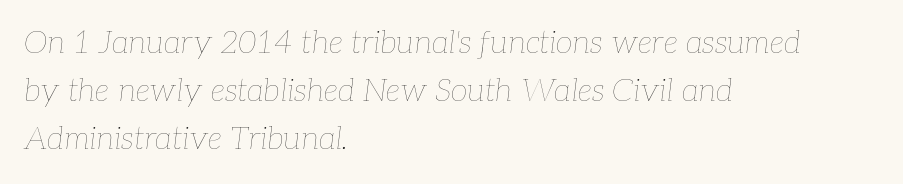
Horizontal alignment here is leftward, the default for most running prose. Successive baselines arrive at the customary interval. These lines are rendered in a variable-pitch font. Weight class: somewhere from thin through regular. Characters follow at the spacing the type designer built in. This sample uses an oblique cut, with every glyph tilted off the vertical.
